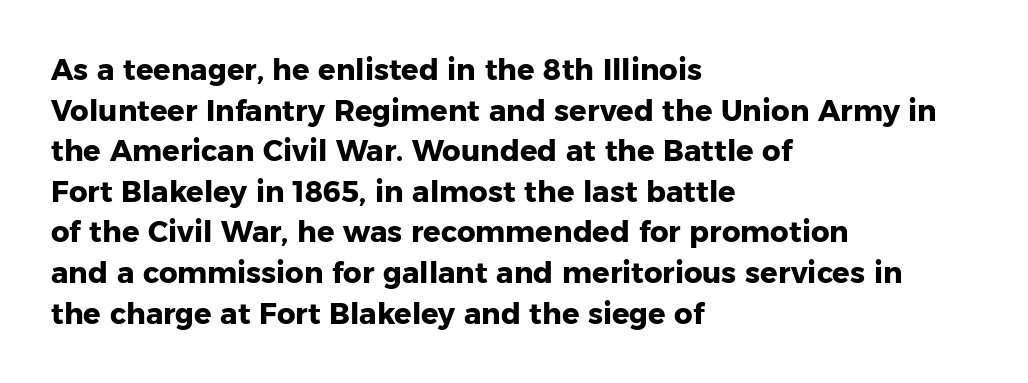
The image shows 29 px heavy sans-serif type, upright; set left-aligned, normal line spacing (1.4x), normal letter spacing, not underlined; low stroke contrast and a medium x-height.
